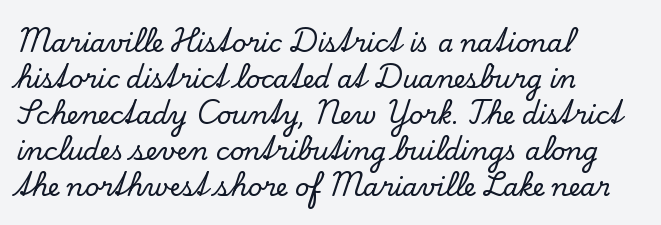
{"underline": "no", "align": "left", "line_spacing": "normal", "line_spacing_ratio": 1.44, "letter_spacing": "normal", "letter_spacing_em": 0.0, "glyph_px": 25}
